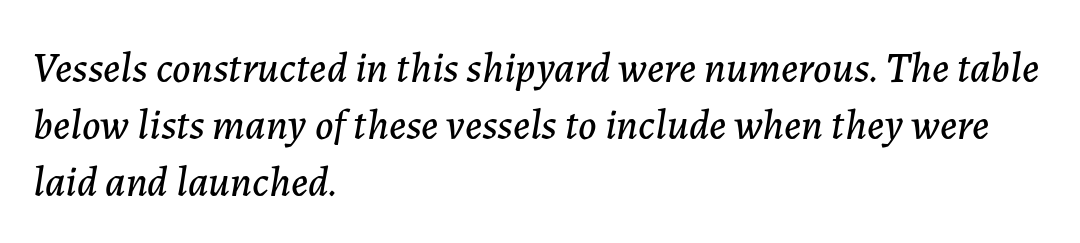
Q: Is the text italic (slanted)? A: Yes, it leans right by about 7 degrees.
Q: Is the text underlined? A: No.
Q: How is the paragraph aligned? A: Left-aligned.
Q: Is the spacing between letters normal or unusually wide? A: Normal.
Q: Is the spacing between lines tight, normal or loose? A: Normal.
Q: Width (condensed, normal, or wide)? A: Normal.
Q: Stroke contrast? A: Low.
Q: x-height? A: Medium.
Q: Monospaced? A: No.
